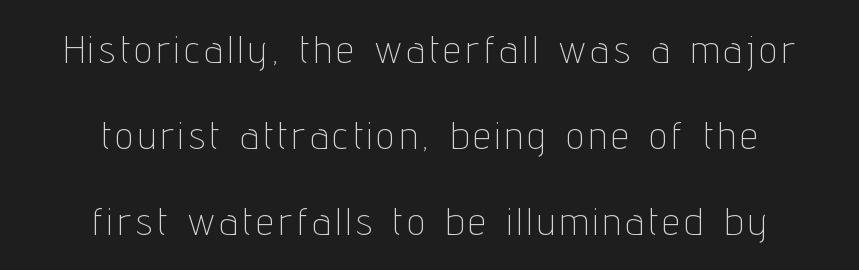
Looks like regular typesetting: each glyph gets only the width it needs. Quick note: interline space is abundant. The space beneath each line is pristine and unruled. Designer's note — italics off, roman on. This sample is center-justified, so both line endings float freely. In terms of letterform style, serifs are entirely absent.
